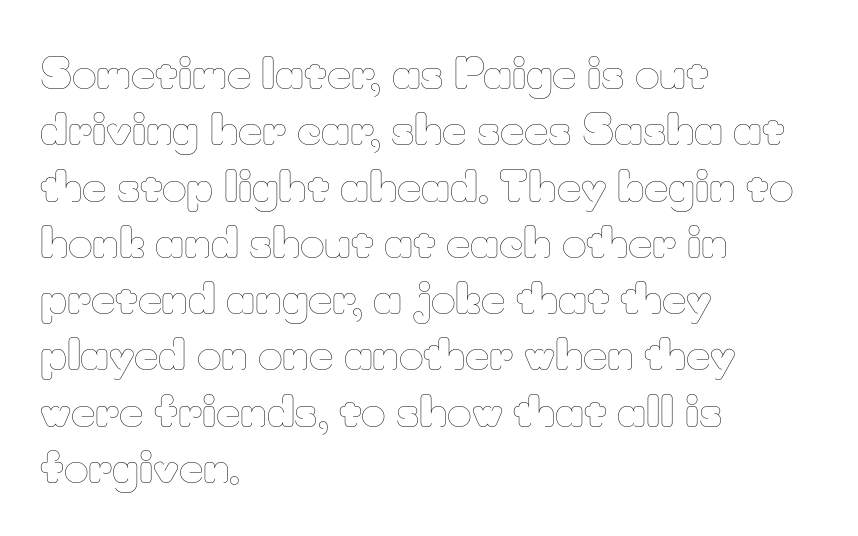
{"italic": "no", "bold": "no", "weight": "thin", "width": "normal", "stroke_contrast": "low", "x_height": "small", "monospaced": "no", "underline": "no", "align": "left", "line_spacing": "normal", "line_spacing_ratio": 1.34, "letter_spacing": "normal", "letter_spacing_em": 0.0, "glyph_px": 42}
